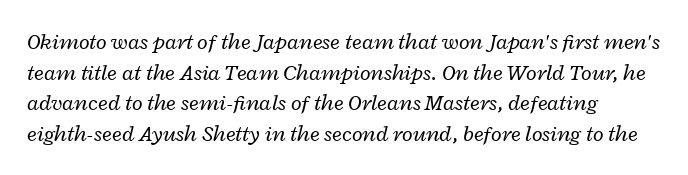
The image shows 22 px text type, italic (leaning right); set left-aligned, normal line spacing (1.39x), normal letter spacing, not underlined.
